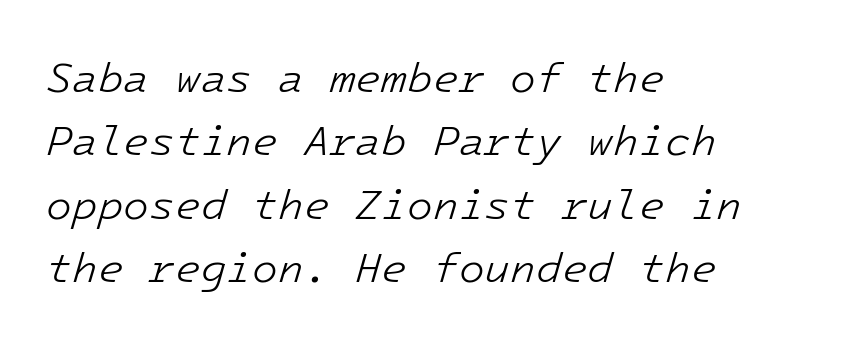
Q: Is the text bold? A: No.
Q: Is the text italic (slanted)? A: Yes, it leans right by about 16 degrees.
Q: Is the text underlined? A: No.
Q: How is the paragraph aligned? A: Left-aligned.
Q: Is the spacing between letters normal or unusually wide? A: Normal.
Q: Is the spacing between lines tight, normal or loose? A: Normal.
Q: Width (condensed, normal, or wide)? A: Normal.
Q: Stroke contrast? A: Low.
Q: x-height? A: Medium.
Q: Monospaced? A: Yes.
